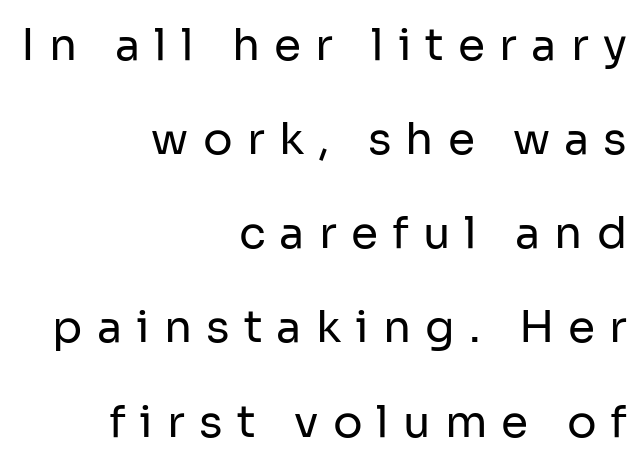
Tall strokes in this sample are plumb rather than angled. Is the block centered? No — it sits flush against the right margin. The rendering uses natural spacing where letterforms have individual widths. Letters have the restrained weight of plain body copy at most. Note: no serifs on the glyphs. Compared with typical paragraphs, the rows here are farther apart.
